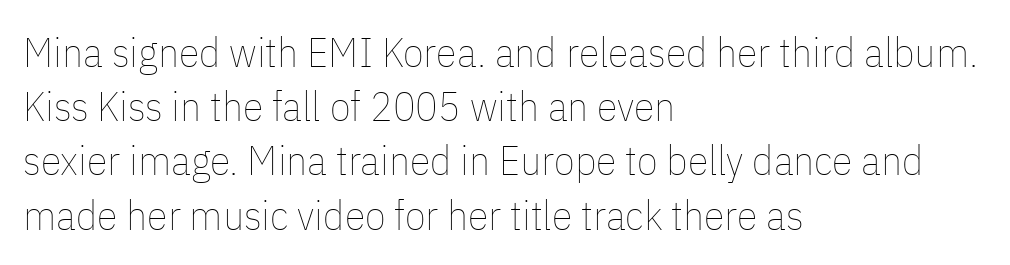
The image shows 42 px thin, condensed type, upright; set left-aligned, normal line spacing (1.29x), normal letter spacing, not underlined; low stroke contrast and a medium x-height.
